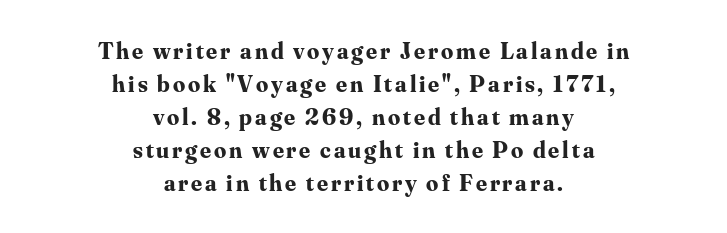
{"italic": "no", "bold": "yes", "underline": "no", "align": "center", "line_spacing": "normal", "line_spacing_ratio": 1.37, "glyph_px": 24}
